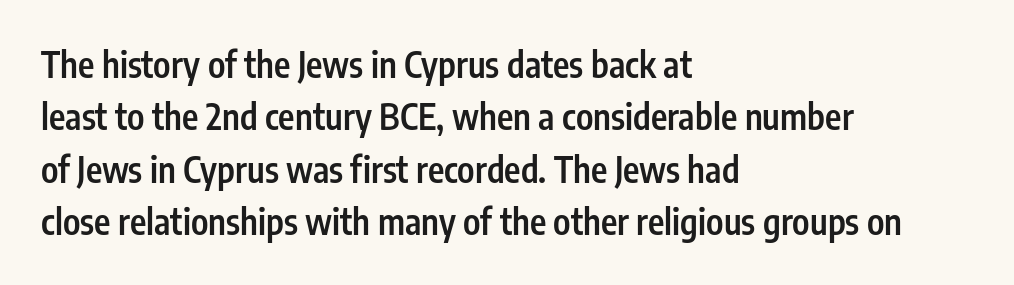
Is this a sans? Yes — the strokes have no serifs. No italicization has been applied; the sample stays upright. Alignment: flush left. Nothing unusual about the tracking: characters are spaced as the font intends. Regular leading.
